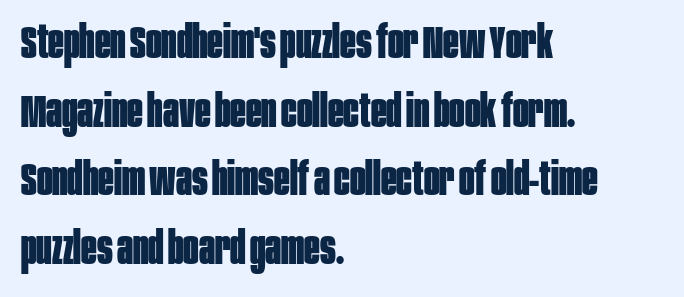
{"serif": "no", "italic": "no", "bold": "yes", "weight": "bold", "width": "condensed", "stroke_contrast": "low", "x_height": "large", "monospaced": "no", "underline": "no", "align": "left", "line_spacing": "normal", "line_spacing_ratio": 1.49, "letter_spacing": "normal", "letter_spacing_em": 0.0, "glyph_px": 46}
